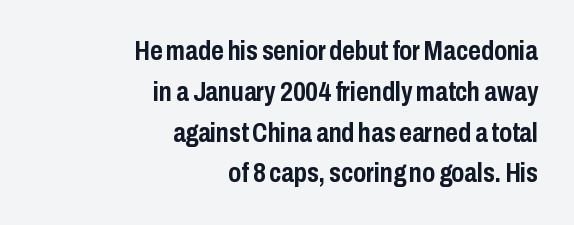
Q: Is the text bold? A: Yes.
Q: Is the text italic (slanted)? A: No, it is upright.
Q: Is the text underlined? A: No.
Q: How is the paragraph aligned? A: Right-aligned.
Q: Is the spacing between letters normal or unusually wide? A: Normal.
Q: Is the spacing between lines tight, normal or loose? A: Normal.
